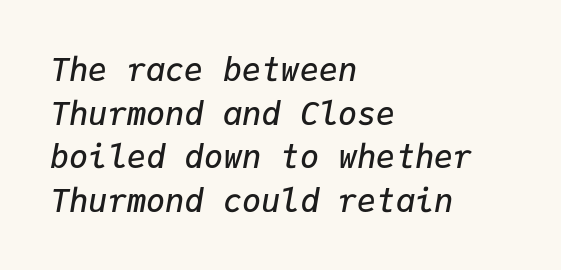
Q: Is the text bold? A: Semi-bold.
Q: Is the text italic (slanted)? A: Yes, it leans right by about 9 degrees.
Q: Is the text underlined? A: No.
Q: How is the paragraph aligned? A: Left-aligned.
Q: Is the spacing between letters normal or unusually wide? A: Normal.
Q: Is the spacing between lines tight, normal or loose? A: Normal.
Q: Width (condensed, normal, or wide)? A: Normal.
Q: Stroke contrast? A: Low.
Q: x-height? A: Medium.
Q: Monospaced? A: Yes.
